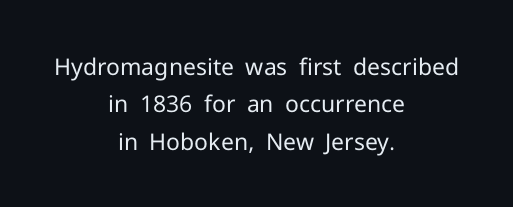
The image shows 23 px text type, upright; set centered, normal line spacing (1.62x), normal letter spacing, not underlined.
